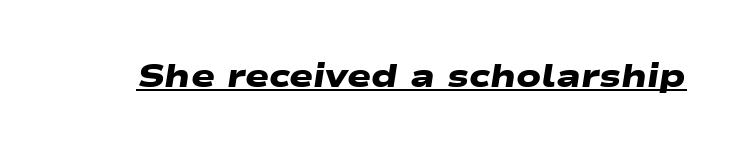
{"serif": "no", "bold": "yes", "weight": "heavy", "width": "wide", "stroke_contrast": "low", "x_height": "medium", "monospaced": "no", "underline": "yes", "letter_spacing": "normal", "letter_spacing_em": 0.0, "glyph_px": 32}
